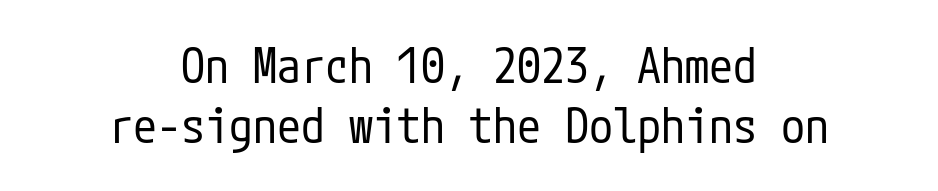
Q: Is the text bold? A: No.
Q: Is the text italic (slanted)? A: No, it is upright.
Q: Is the typeface a serif or a sans-serif typeface? A: Sans-serif.
Q: Is the text underlined? A: No.
Q: How is the paragraph aligned? A: Centered.
Q: Is the spacing between letters normal or unusually wide? A: Normal.
Q: Is the spacing between lines tight, normal or loose? A: Normal.
Q: Width (condensed, normal, or wide)? A: Condensed.
Q: Stroke contrast? A: Low.
Q: x-height? A: Medium.
